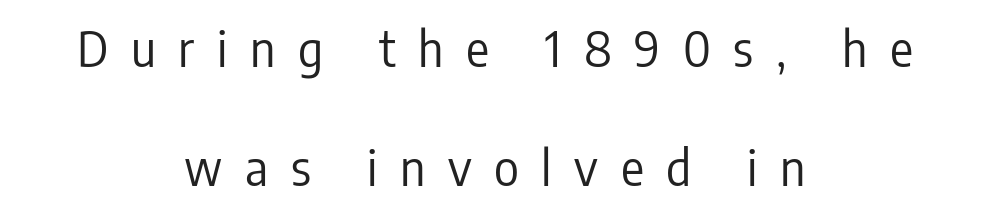
{"serif": "no", "italic": "no", "bold": "no", "weight": "regular", "width": "condensed", "stroke_contrast": "low", "x_height": "medium", "monospaced": "no", "underline": "no", "align": "center", "line_spacing": "loose", "line_spacing_ratio": 2.48, "letter_spacing": "wide", "letter_spacing_em": 0.47, "glyph_px": 48}
